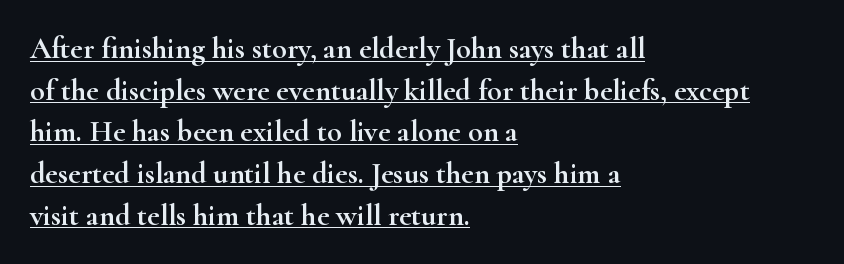
Q: Is the text italic (slanted)? A: No, it is upright.
Q: Is the typeface a serif or a sans-serif typeface? A: Serif.
Q: Is the text underlined? A: Yes.
Q: How is the paragraph aligned? A: Left-aligned.
Q: Is the spacing between letters normal or unusually wide? A: Normal.
Q: Is the spacing between lines tight, normal or loose? A: Normal.
Q: Width (condensed, normal, or wide)? A: Wide.
Q: Stroke contrast? A: High.
Q: x-height? A: Small.
Q: Monospaced? A: No.
